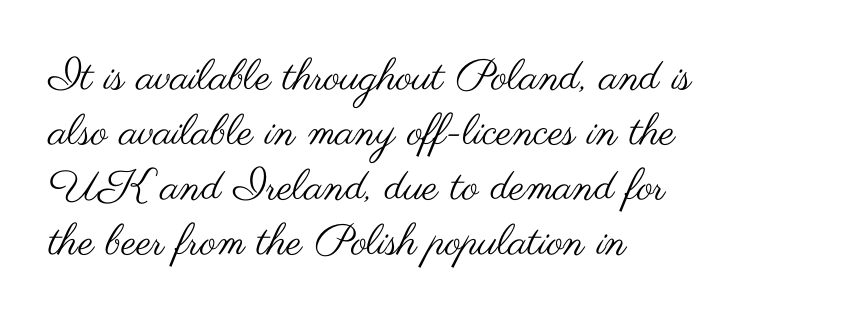
Casual observation: everything's shoved over to the left. These lines are rendered in a variable-pitch font. A sans-serif font was chosen for this passage. Think standard paragraph weight, or any step lighter than that. Anything drawn beneath the words? Only blank space.
